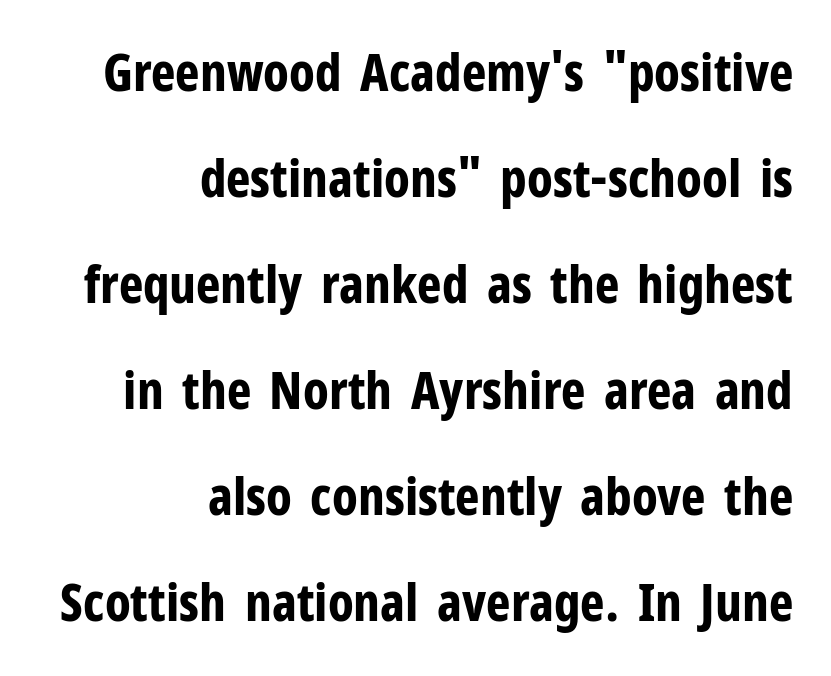
Rows of type keep a wide berth in the vertical direction. The typesetting leans heavy: a genuine bold. Is the block centered? No — it sits flush against the right margin. The line texture is even and compact thanks to regular tracking. I'd call this a sans setting — the letters go barefoot.
